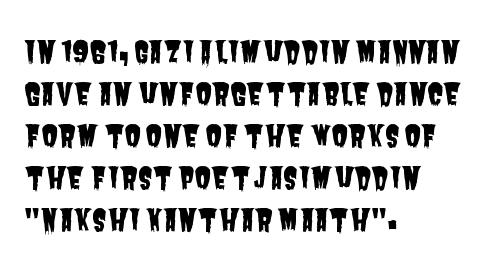
Q: Is the typeface a serif or a sans-serif typeface? A: Sans-serif.
Q: Is the text underlined? A: No.
Q: How is the paragraph aligned? A: Left-aligned.
Q: Is the spacing between letters normal or unusually wide? A: Normal.
Q: Is the spacing between lines tight, normal or loose? A: Normal.
Q: Width (condensed, normal, or wide)? A: Condensed.
Q: Stroke contrast? A: Low.
Q: x-height? A: Large.
Q: Monospaced? A: No.
